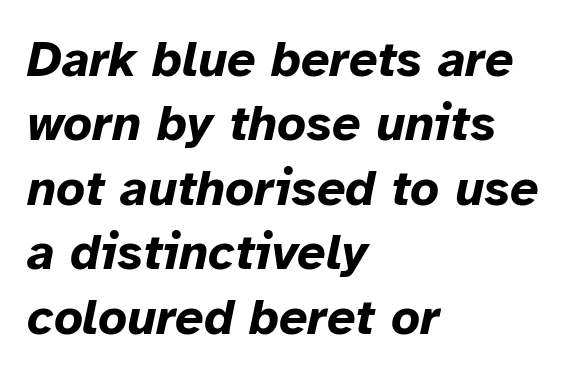
{"italic": "yes", "lean": "right", "slant_degrees": 12, "bold": "yes", "weight": "bold", "width": "normal", "stroke_contrast": "low", "x_height": "medium", "monospaced": "no", "underline": "no", "align": "left", "line_spacing": "normal", "line_spacing_ratio": 1.29, "letter_spacing": "normal", "letter_spacing_em": 0.0, "glyph_px": 50}
